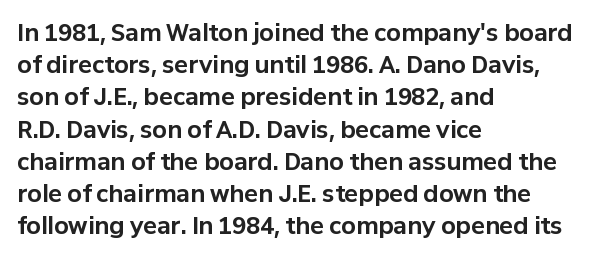
Teacher's note: observe the even left margin — that is flush-left alignment. Tracking here is standard; glyphs follow each other at the usual distance. Horizontal bands of white between lines are of average thickness. Is the type bold? Yes — the strokes are clearly thick and heavy. This is the regular roman posture of the typeface.
